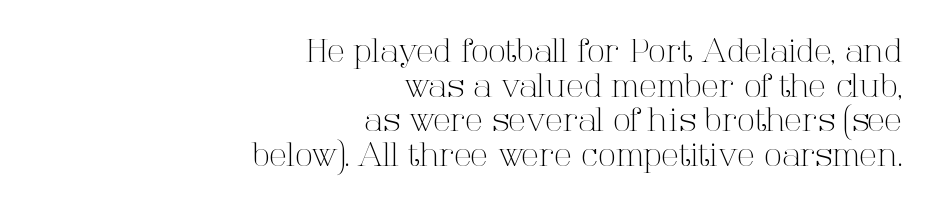
Q: Is the text bold? A: No.
Q: Is the text italic (slanted)? A: No, it is upright.
Q: Is the typeface a serif or a sans-serif typeface? A: Serif.
Q: Is the text underlined? A: No.
Q: How is the paragraph aligned? A: Right-aligned.
Q: Is the spacing between letters normal or unusually wide? A: Normal.
Q: Is the spacing between lines tight, normal or loose? A: Tight.
Q: Width (condensed, normal, or wide)? A: Normal.
Q: Stroke contrast? A: High.
Q: x-height? A: Medium.
Q: Monospaced? A: No.
